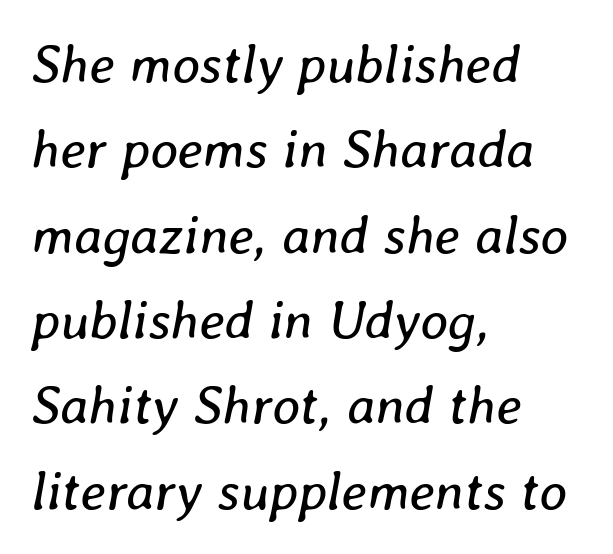
{"italic": "yes", "lean": "right", "slant_degrees": 8, "bold": "no", "weight": "regular", "width": "normal", "stroke_contrast": "low", "x_height": "medium", "monospaced": "no", "underline": "no", "align": "left", "line_spacing": "normal", "line_spacing_ratio": 1.58, "letter_spacing": "normal", "letter_spacing_em": 0.0, "glyph_px": 54}
